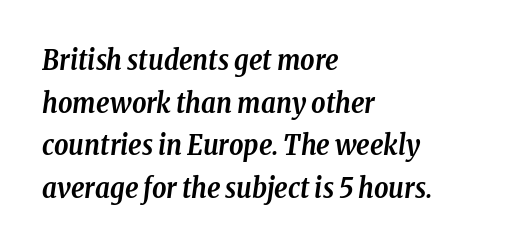
The image shows 28 px semibold, condensed serif type, italic (leaning right); set left-aligned, normal line spacing (1.52x), normal letter spacing, not underlined; low stroke contrast and a medium x-height.
